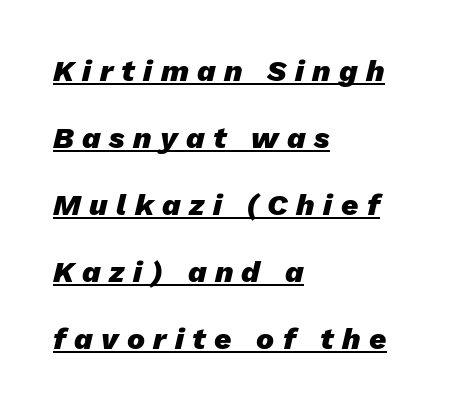
How heavy is the stroke? Heavy — this is a bold. What's the leading like? Stretched, with rows far apart. Varying glyph widths throughout — classic text-font behaviour. These lines were composed using italics. Honestly, the underline is the first thing you notice here. Line starts are locked; line ends wander.
